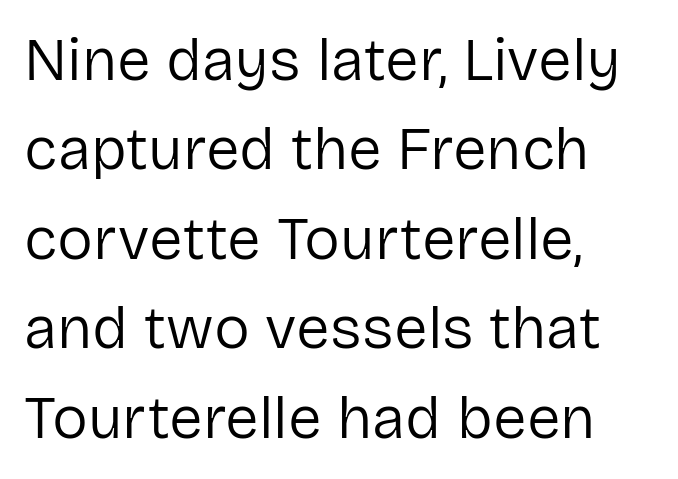
Q: Is the text bold? A: No.
Q: Is the text italic (slanted)? A: No, it is upright.
Q: Is the typeface a serif or a sans-serif typeface? A: Sans-serif.
Q: Is the text underlined? A: No.
Q: How is the paragraph aligned? A: Left-aligned.
Q: Is the spacing between letters normal or unusually wide? A: Normal.
Q: Is the spacing between lines tight, normal or loose? A: Normal.
Q: Width (condensed, normal, or wide)? A: Normal.
Q: Stroke contrast? A: Low.
Q: x-height? A: Medium.
Q: Monospaced? A: No.
